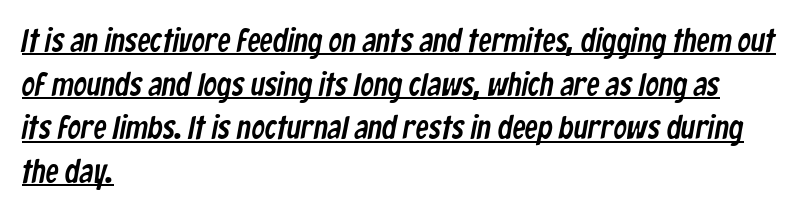
The gaps between neighbouring characters are ordinary and unremarkable. The compositor pushed each line to the left boundary. Evenly set lines give the paragraph a standard silhouette. This sample uses a sans-serif face. The passage shown is typed in a proportional face where columns would drift. Compared with undecorated copy, this sample adds a rule below the words.
